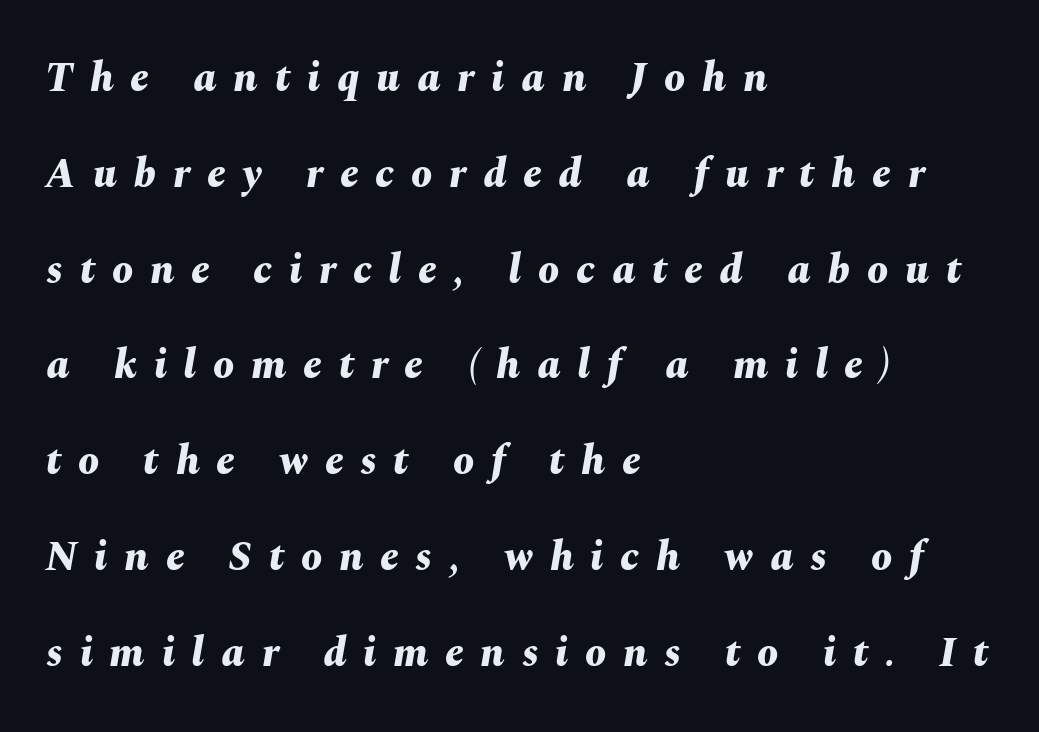
The image shows 42 px bold type, italic (leaning right); set left-aligned, loose line spacing (2.28x), unusually wide letter spacing (+0.4 em), not underlined; medium stroke contrast and a medium x-height.
